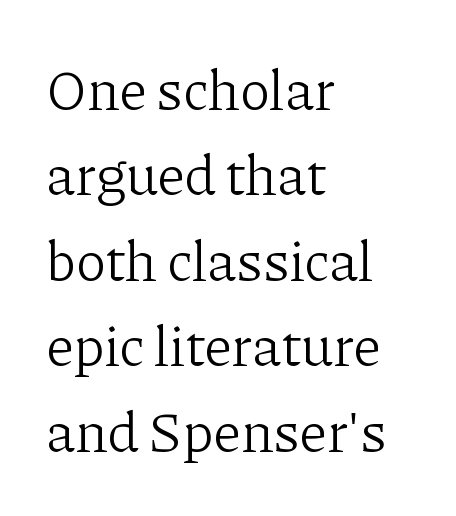
The image shows 57 px light serif type, upright; set left-aligned, normal line spacing (1.5x), normal letter spacing, not underlined; low stroke contrast and a medium x-height.
